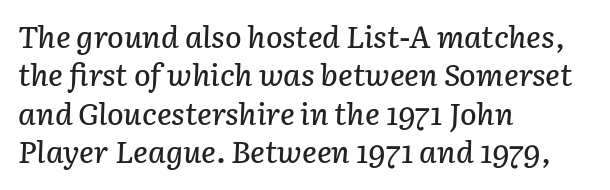
The image shows 31 px text type, italic (leaning right); set left-aligned, line spacing 1.24x, normal letter spacing, not underlined; low stroke contrast and a medium x-height.
